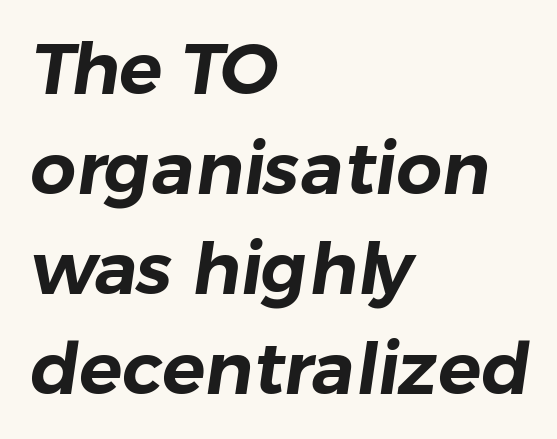
{"serif": "no", "width": "normal", "stroke_contrast": "low", "x_height": "medium", "monospaced": "no", "underline": "no", "align": "left", "line_spacing": "normal", "line_spacing_ratio": 1.39, "letter_spacing": "normal", "letter_spacing_em": 0.0, "glyph_px": 72}
